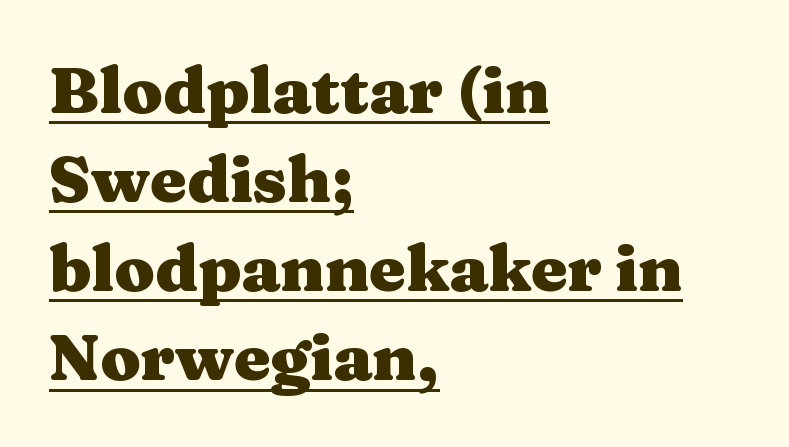
Q: Is the text bold? A: Yes.
Q: Is the text italic (slanted)? A: No, it is upright.
Q: Is the typeface a serif or a sans-serif typeface? A: Serif.
Q: Is the text underlined? A: Yes.
Q: How is the paragraph aligned? A: Left-aligned.
Q: Is the spacing between letters normal or unusually wide? A: Normal.
Q: Is the spacing between lines tight, normal or loose? A: Normal.
Q: Width (condensed, normal, or wide)? A: Wide.
Q: Stroke contrast? A: Medium.
Q: x-height? A: Medium.
Q: Monospaced? A: No.
